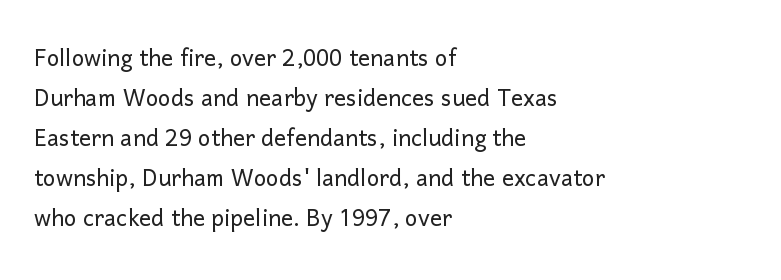
Q: Is the text bold? A: No.
Q: Is the text italic (slanted)? A: No, it is upright.
Q: Is the typeface a serif or a sans-serif typeface? A: Sans-serif.
Q: Is the text underlined? A: No.
Q: How is the paragraph aligned? A: Left-aligned.
Q: Is the spacing between letters normal or unusually wide? A: Normal.
Q: Is the spacing between lines tight, normal or loose? A: Normal.
Q: Width (condensed, normal, or wide)? A: Normal.
Q: Stroke contrast? A: Low.
Q: x-height? A: Medium.
Q: Monospaced? A: No.
